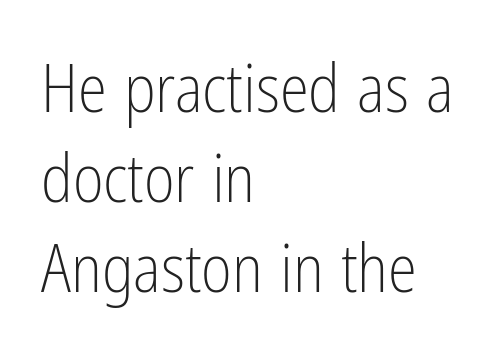
Is the letter spacing exaggerated? No — it looks like the ordinary default. Spacing verdict: proportional, widths tailored to each character. The space beneath each line is pristine and unruled. The letters stand upright; this is a roman face.
